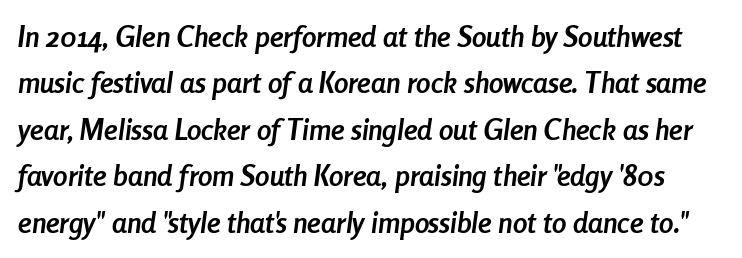
Q: Is the text bold? A: Yes.
Q: Is the text italic (slanted)? A: Yes, it leans right by about 8 degrees.
Q: Is the text underlined? A: No.
Q: Is the spacing between letters normal or unusually wide? A: Normal.
Q: Is the spacing between lines tight, normal or loose? A: Normal.
Q: Width (condensed, normal, or wide)? A: Condensed.
Q: Stroke contrast? A: Low.
Q: x-height? A: Medium.
Q: Monospaced? A: No.
